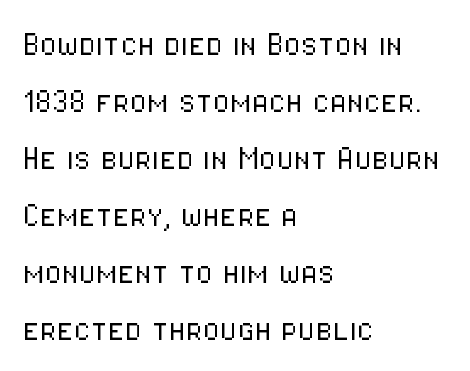
Tall strokes in this sample are plumb rather than angled. Layout note: lines flush left. The passage shown is typed in a proportional face where columns would drift. Is there much room between lines? A standard amount, neither cramped nor airy. Serif or sans? Sans — the stroke terminals are bare. This rendering leaves character spacing at its baseline value.
